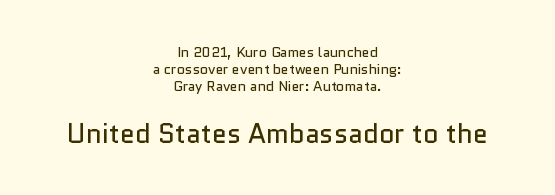
The image shows 27 px text type, upright; set centered, line spacing 1.2x, normal letter spacing, not underlined; the second (bottom) block is 1.93x larger.
